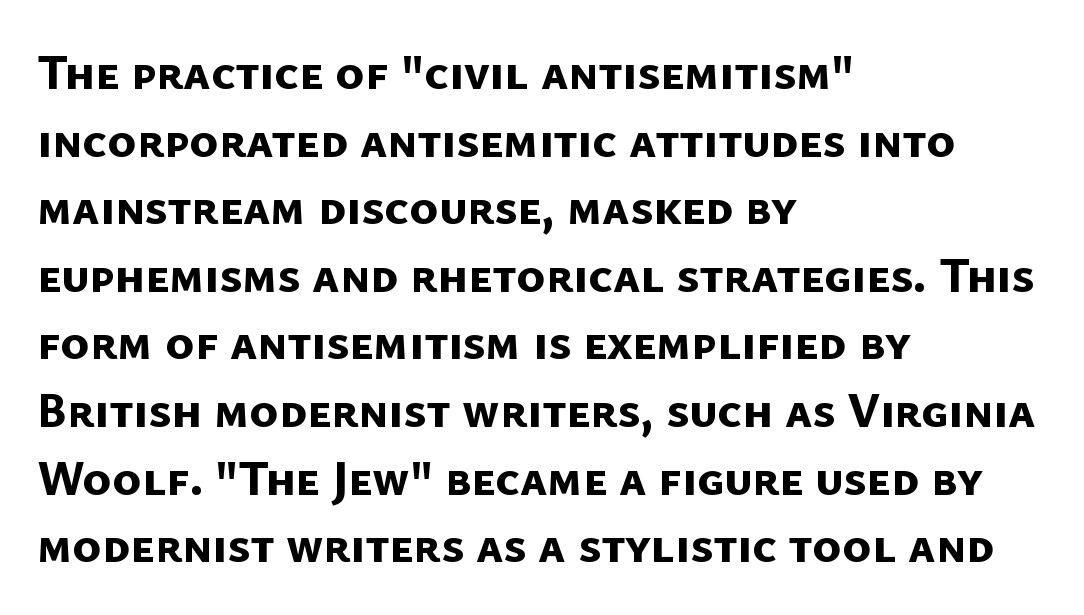
The image shows 49 px bold sans-serif type; set left-aligned, normal line spacing (1.38x), normal letter spacing, not underlined; low stroke contrast and a medium x-height.
